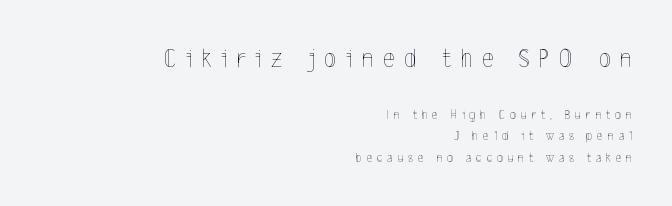
{"italic": "no", "bold": "no", "weight": "thin", "width": "condensed", "x_height": "medium", "monospaced": "no", "underline": "no", "align": "right", "line_spacing": "normal", "line_spacing_ratio": 1.52, "letter_spacing": "wide", "letter_spacing_em": 0.34, "larger_block": "first", "size_ratio": 2.0, "glyph_px": 28}
